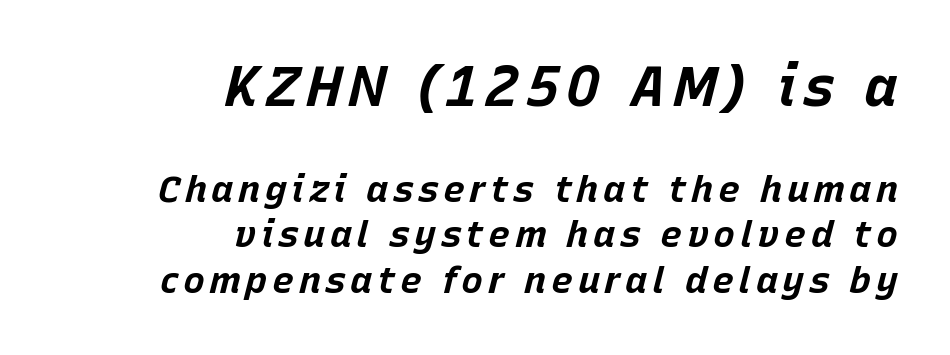
Q: Is the text bold? A: Yes.
Q: Is the text italic (slanted)? A: Yes, it leans right by about 15 degrees.
Q: Is the text underlined? A: No.
Q: How is the paragraph aligned? A: Right-aligned.
Q: Which block of text is set in a larger size, the first (top) or the second (bottom)? A: The first (top) one.
Q: Width (condensed, normal, or wide)? A: Normal.
Q: Stroke contrast? A: Low.
Q: x-height? A: Large.
Q: Monospaced? A: No.
